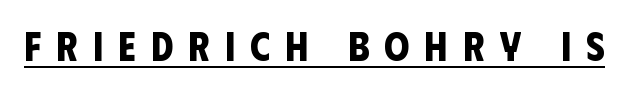
{"serif": "no", "bold": "yes", "weight": "bold", "width": "condensed", "stroke_contrast": "low", "x_height": "large", "monospaced": "no", "underline": "yes", "letter_spacing": "wide", "letter_spacing_em": 0.38, "glyph_px": 40}
